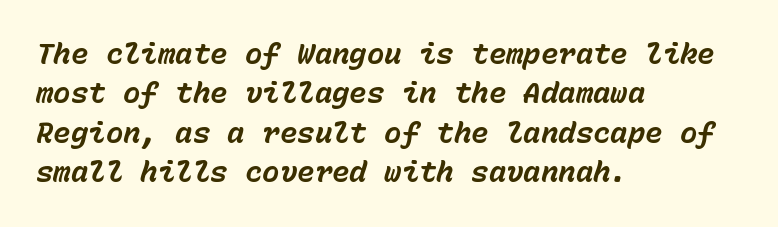
The image shows 29 px bold type, italic (leaning right), monospaced; set left-aligned, normal line spacing (1.36x), normal letter spacing, not underlined; low stroke contrast and a medium x-height.
